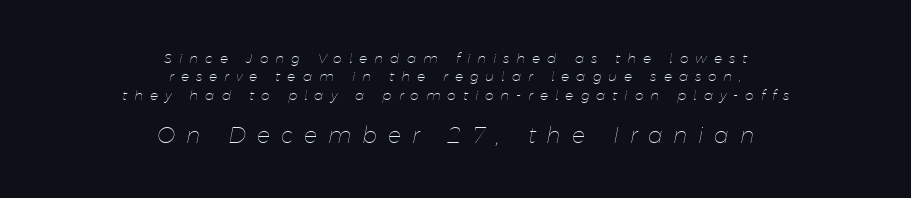
{"italic": "yes", "lean": "right", "slant_degrees": 11, "bold": "no", "underline": "no", "align": "center", "line_spacing": "normal", "line_spacing_ratio": 1.32, "letter_spacing": "wide", "letter_spacing_em": 0.49, "larger_block": "second", "size_ratio": 1.57, "glyph_px": 22}
